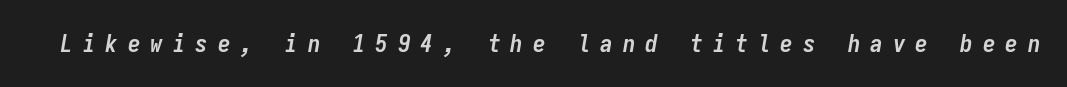
Compared with ordinary roman type, these characters are visibly tilted. These words are printed bold, with thick strokes throughout. The rendering inserts visible extra space after every character. The baseline area is clear.
